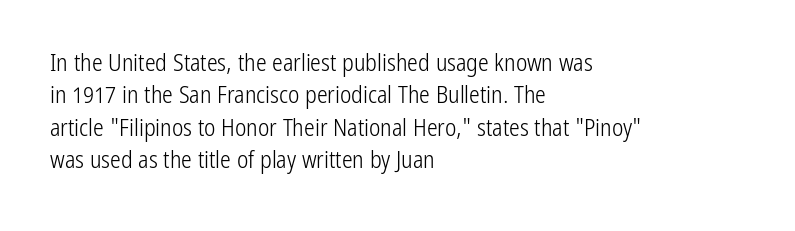
{"italic": "no", "bold": "no", "underline": "no", "align": "left", "line_spacing": "normal", "line_spacing_ratio": 1.35, "letter_spacing": "normal", "letter_spacing_em": 0.0, "glyph_px": 24}
